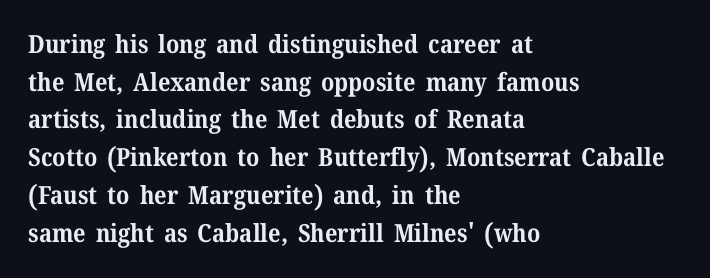
Students, note that the glyphs here touch the page at normal intervals. The vertical gap from one line to the next is medium. The lettering stays uniformly vertical, giving the passage a roman look. The lines are quadded left. Heft: maximum for text — a bold. Type without underlining.
